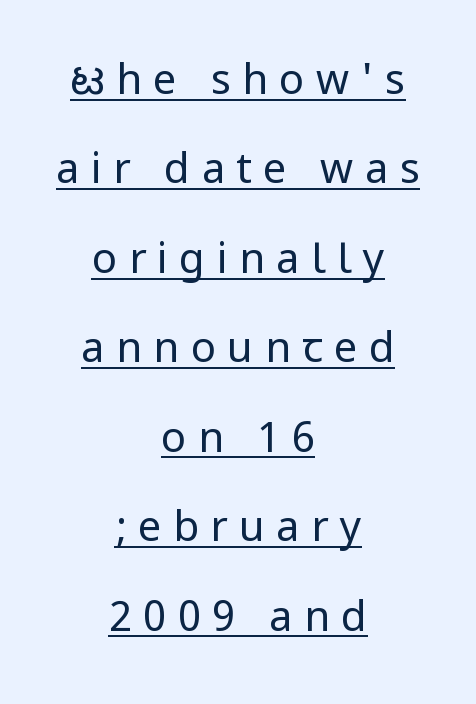
The image shows 42 px regular-weight, condensed sans-serif type, upright; set centered, loose line spacing (2.13x), unusually wide letter spacing (+0.27 em), underlined; low stroke contrast.
